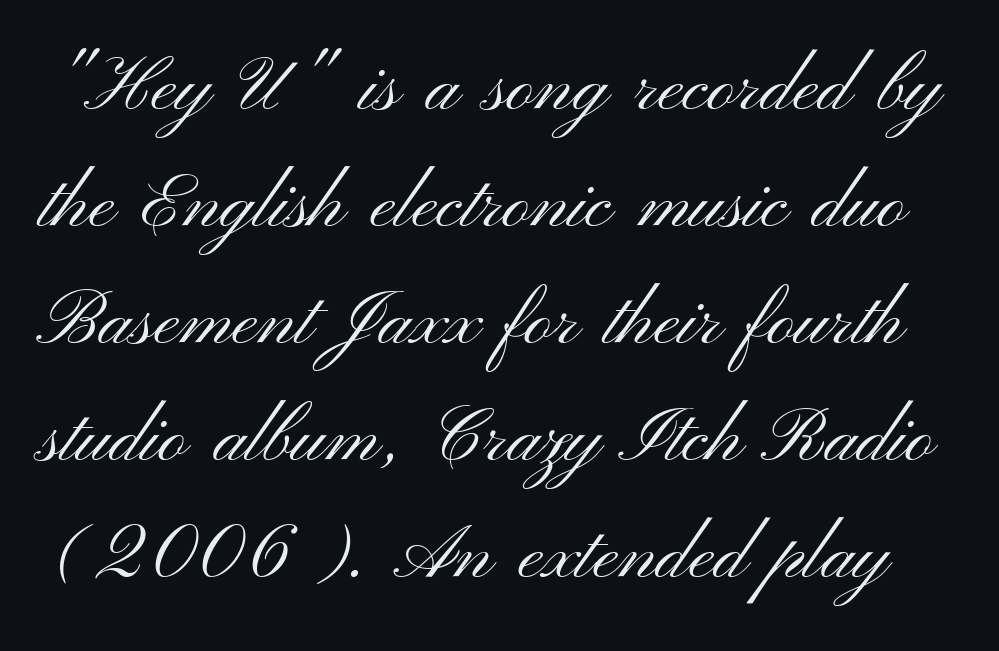
Q: Is the text bold? A: No.
Q: Is the text italic (slanted)? A: Yes.
Q: Is the typeface a serif or a sans-serif typeface? A: Sans-serif.
Q: Is the text underlined? A: No.
Q: Is the spacing between letters normal or unusually wide? A: Normal.
Q: Is the spacing between lines tight, normal or loose? A: Normal.
Q: Width (condensed, normal, or wide)? A: Wide.
Q: Stroke contrast? A: Medium.
Q: x-height? A: Small.
Q: Monospaced? A: No.
